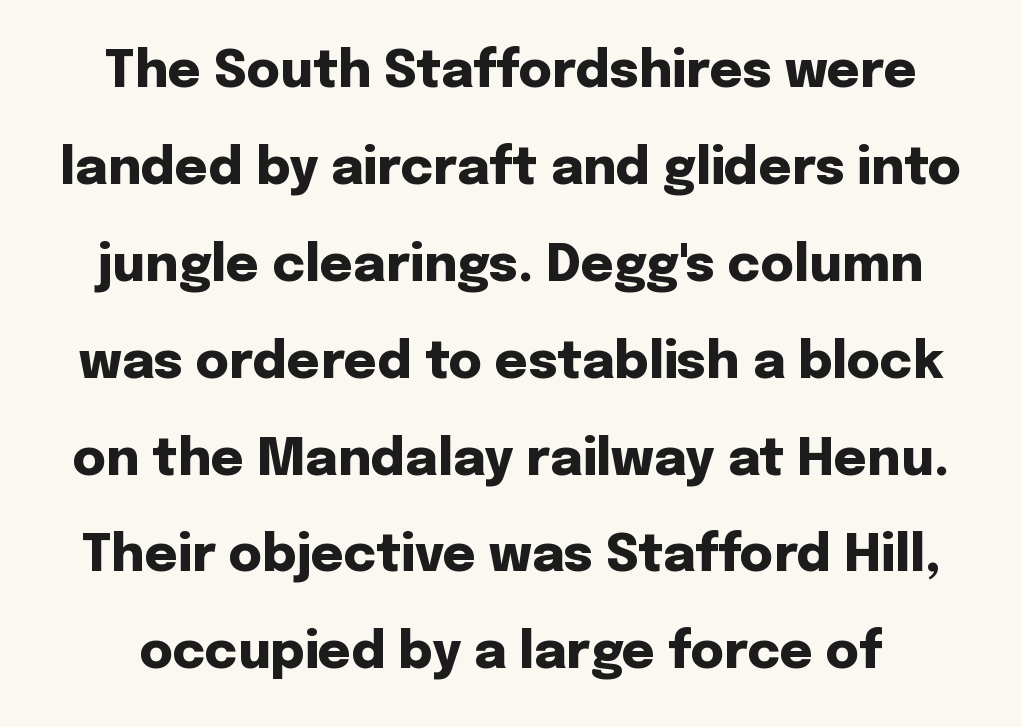
{"serif": "no", "italic": "no", "bold": "yes", "weight": "heavy", "width": "normal", "stroke_contrast": "low", "x_height": "medium", "monospaced": "no", "underline": "no", "line_spacing": "loose", "line_spacing_ratio": 1.9, "letter_spacing": "normal", "letter_spacing_em": 0.0, "glyph_px": 51}
